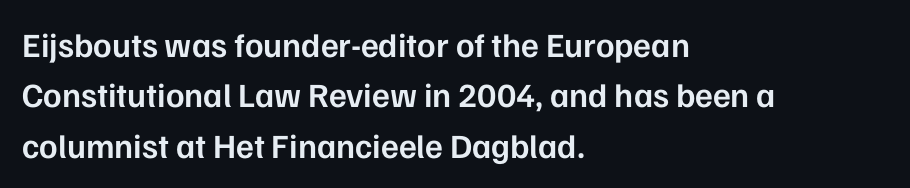
Standard letterfit; no display-style spreading of the glyphs. Italic? Not at all — the glyphs are vertical. Compared with a centered layout, this one pins lines to the left instead. Check the space under the baseline: it is left empty.
